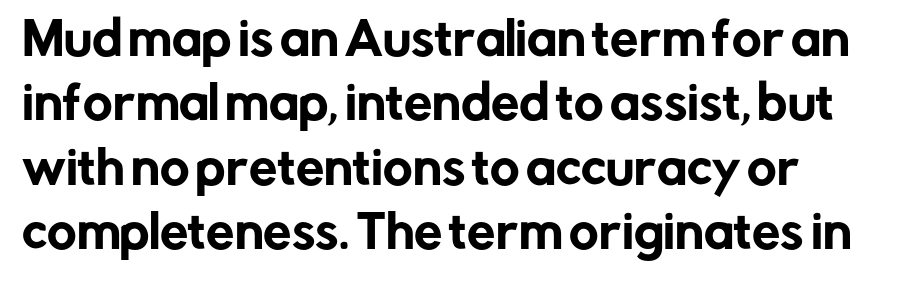
Q: Is the text italic (slanted)? A: No, it is upright.
Q: Is the typeface a serif or a sans-serif typeface? A: Sans-serif.
Q: Is the text underlined? A: No.
Q: Is the spacing between letters normal or unusually wide? A: Normal.
Q: Is the spacing between lines tight, normal or loose? A: Normal.
Q: Width (condensed, normal, or wide)? A: Normal.
Q: Stroke contrast? A: Low.
Q: x-height? A: Medium.
Q: Monospaced? A: No.
